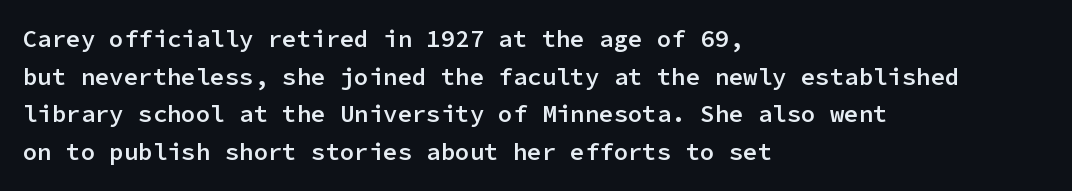
The image shows 24 px text type, upright; set left-aligned, normal line spacing (1.57x), normal letter spacing, not underlined.
